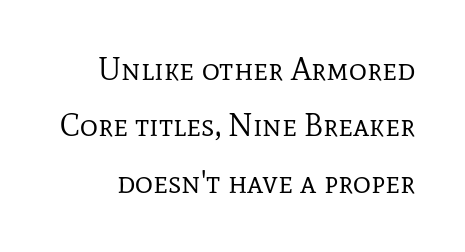
Q: Is the text bold? A: No.
Q: Is the text italic (slanted)? A: No, it is upright.
Q: Is the typeface a serif or a sans-serif typeface? A: Serif.
Q: Is the text underlined? A: No.
Q: Is the spacing between letters normal or unusually wide? A: Normal.
Q: Width (condensed, normal, or wide)? A: Normal.
Q: Stroke contrast? A: Low.
Q: x-height? A: Medium.
Q: Monospaced? A: No.
